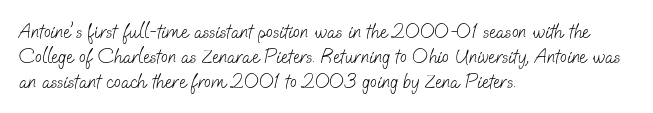
Caption: face not bold, strokes unweighted. Just letters on the line, the space beneath them empty. Each new line begins a customary step beneath the previous one. The passage is arranged the way most books set body copy — flush left. In terms of letterspacing, this is plain default setting.
